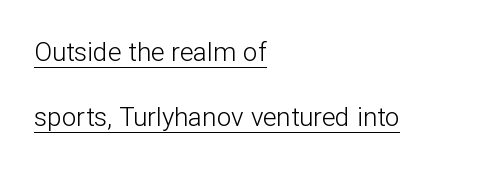
The image shows 26 px text type, upright; set left-aligned, loose line spacing (2.49x), normal letter spacing, underlined.
